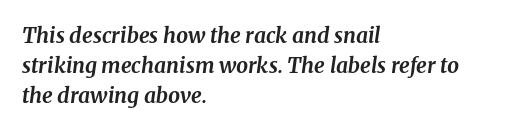
The image shows 21 px bold type, italic (leaning right); set left-aligned, normal line spacing (1.42x), normal letter spacing, not underlined.
